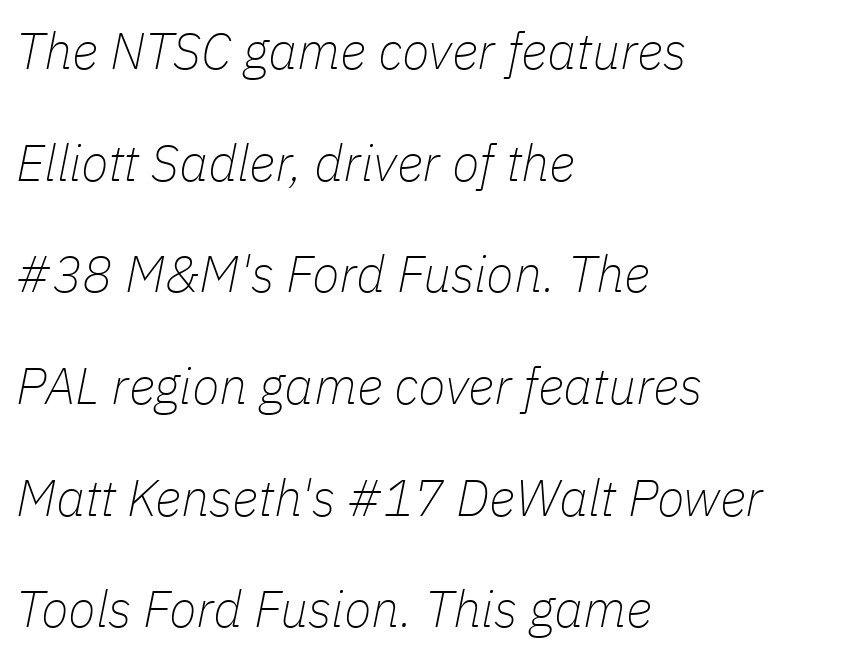
{"italic": "yes", "lean": "right", "slant_degrees": 11, "bold": "no", "weight": "thin", "width": "normal", "stroke_contrast": "low", "x_height": "medium", "monospaced": "no", "underline": "no", "align": "left", "line_spacing": "loose", "line_spacing_ratio": 2.19, "letter_spacing": "normal", "letter_spacing_em": 0.0, "glyph_px": 51}
